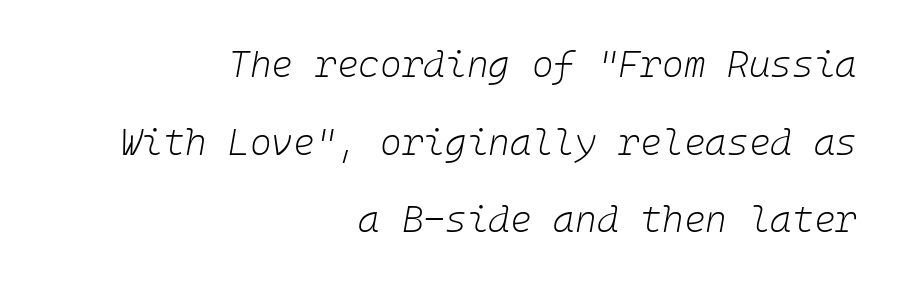
{"italic": "yes", "lean": "right", "slant_degrees": 10, "bold": "no", "weight": "light", "width": "normal", "stroke_contrast": "low", "x_height": "medium", "underline": "no", "align": "right", "line_spacing": "loose", "line_spacing_ratio": 2.1, "letter_spacing": "normal", "letter_spacing_em": 0.0, "glyph_px": 37}
